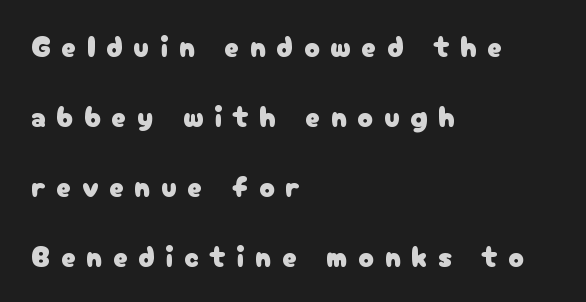
Q: Is the text italic (slanted)? A: No, it is upright.
Q: Is the typeface a serif or a sans-serif typeface? A: Sans-serif.
Q: Is the text underlined? A: No.
Q: How is the paragraph aligned? A: Left-aligned.
Q: Is the spacing between letters normal or unusually wide? A: Unusually wide.
Q: Is the spacing between lines tight, normal or loose? A: Loose.
Q: Width (condensed, normal, or wide)? A: Normal.
Q: Stroke contrast? A: Low.
Q: x-height? A: Medium.
Q: Monospaced? A: No.
